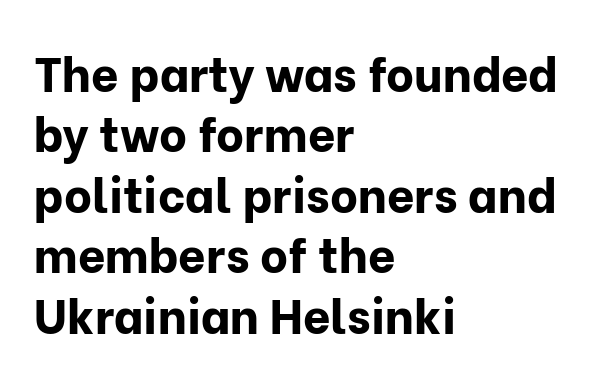
This is the regular roman posture of the typeface. The letters carry no serifs — their stems end cleanly without finishing strokes. Observe the ordinary spacing: letters are neighbours, not strangers. The area under the type is left untouched. Stroke thickness is high; the sample reads as a true bold. The lines sit at an ordinary, default distance from one another.
